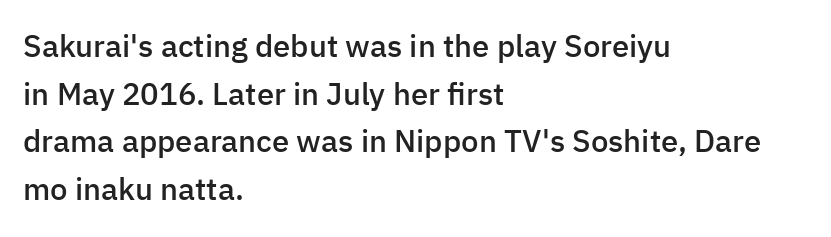
The image shows 31 px semibold sans-serif type, upright; set left-aligned, normal line spacing (1.54x), normal letter spacing, not underlined; low stroke contrast and a medium x-height.
